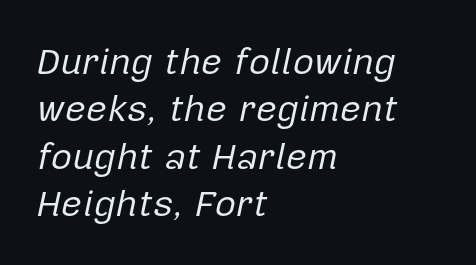
{"italic": "yes", "lean": "right", "slant_degrees": 12, "bold": "no", "weight": "regular", "width": "normal", "stroke_contrast": "low", "x_height": "medium", "monospaced": "no", "underline": "no", "align": "left", "line_spacing": "normal", "line_spacing_ratio": 1.28, "letter_spacing": "normal", "letter_spacing_em": 0.0, "glyph_px": 37}
